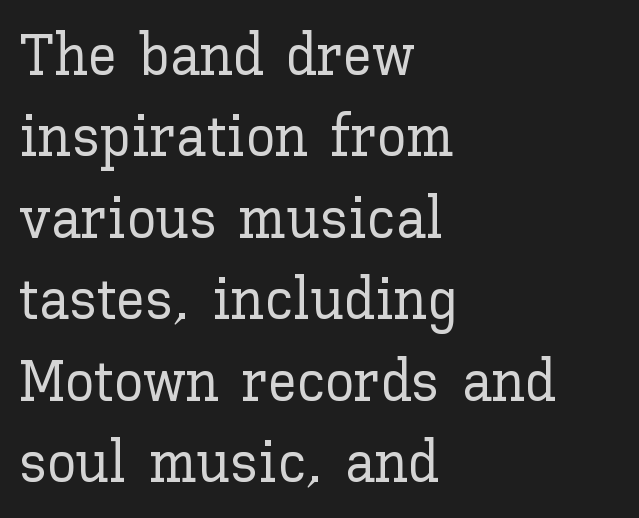
The image shows 59 px text type, upright; set left-aligned, normal line spacing (1.38x), normal letter spacing, not underlined; low stroke contrast and a medium x-height.
